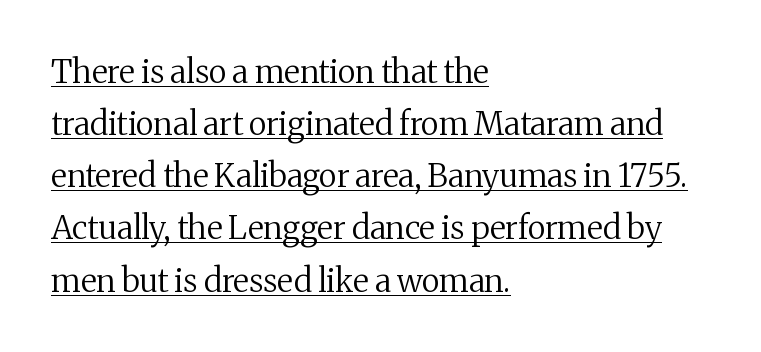
Stroke terminals: seriffed. Is the block centered? No — it sits flush against the left margin. This sample has the flowing, uneven cadence of proportional lettering. Underlined type. These glyphs show unthickened strokes, regular width or finer.
